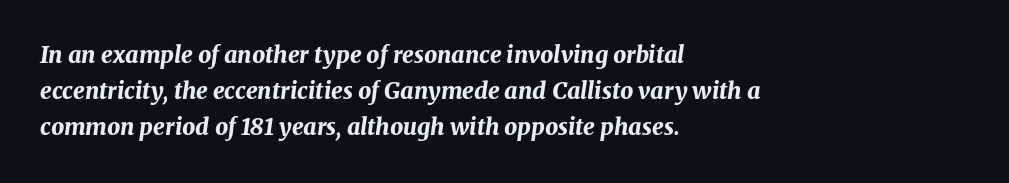
The image shows 23 px bold type, italic (leaning right); set left-aligned, normal line spacing (1.57x), normal letter spacing, not underlined.
